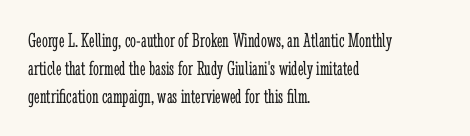
Q: Is the text bold? A: No.
Q: Is the text italic (slanted)? A: No, it is upright.
Q: Is the text underlined? A: No.
Q: How is the paragraph aligned? A: Left-aligned.
Q: Is the spacing between letters normal or unusually wide? A: Normal.
Q: Is the spacing between lines tight, normal or loose? A: Normal.
